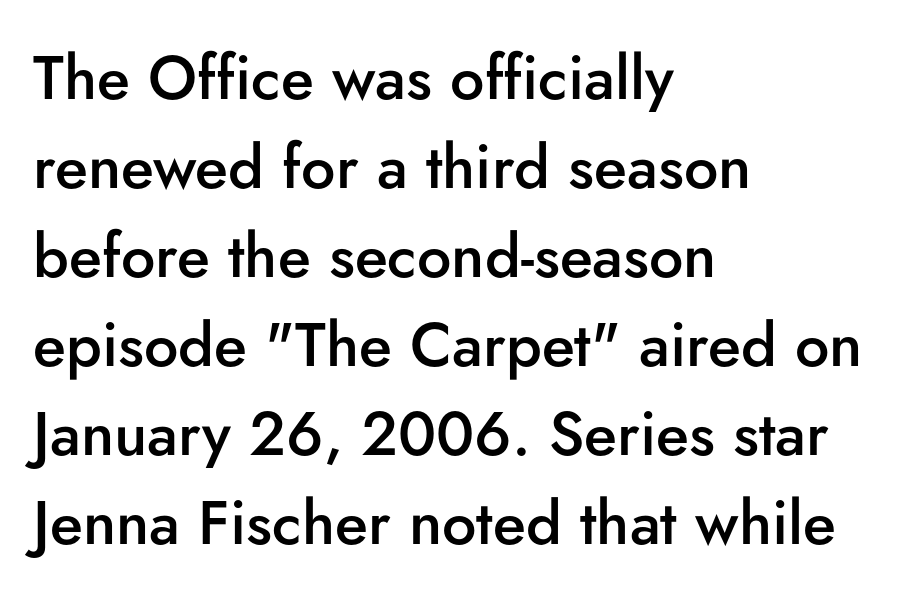
Q: Is the text bold? A: Semi-bold.
Q: Is the text italic (slanted)? A: No, it is upright.
Q: Is the typeface a serif or a sans-serif typeface? A: Sans-serif.
Q: Is the text underlined? A: No.
Q: How is the paragraph aligned? A: Left-aligned.
Q: Is the spacing between letters normal or unusually wide? A: Normal.
Q: Is the spacing between lines tight, normal or loose? A: Normal.
Q: Width (condensed, normal, or wide)? A: Normal.
Q: Stroke contrast? A: Low.
Q: x-height? A: Small.
Q: Monospaced? A: No.
